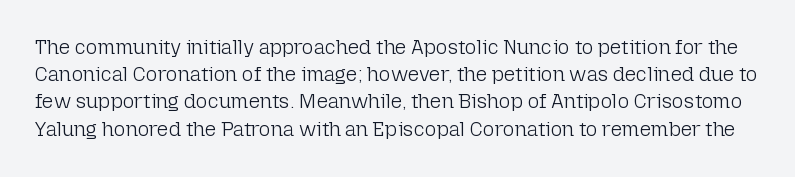
Q: Is the text bold? A: No.
Q: Is the text italic (slanted)? A: No, it is upright.
Q: Is the text underlined? A: No.
Q: Is the spacing between letters normal or unusually wide? A: Normal.
Q: Is the spacing between lines tight, normal or loose? A: Normal.
